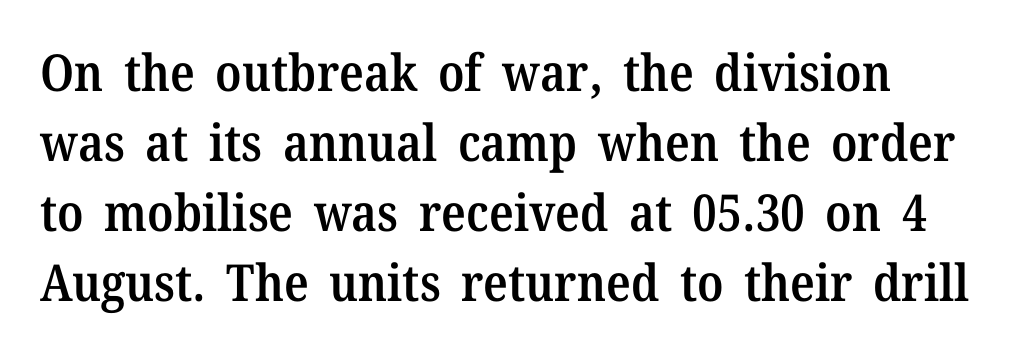
The image shows 51 px semibold serif type, upright; set normal line spacing (1.37x), normal letter spacing, not underlined; medium stroke contrast and a medium x-height.
